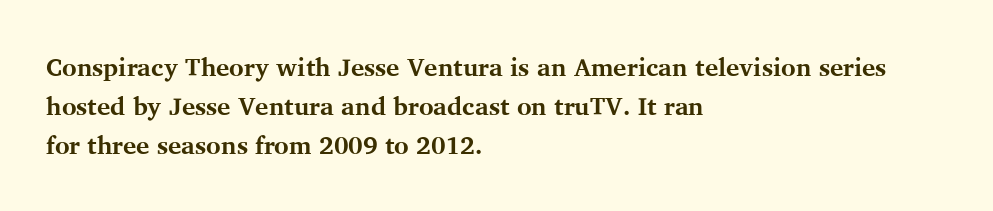
{"italic": "no", "bold": "yes", "underline": "no", "align": "left", "line_spacing": "normal", "line_spacing_ratio": 1.56, "letter_spacing": "normal", "letter_spacing_em": 0.0, "glyph_px": 25}
